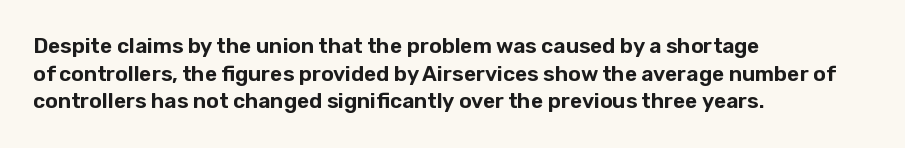
Line starts are locked; line ends wander. Leading matches the norm, producing a regular column. Characters remain perfectly vertical along every line. The area under the type is left untouched. Caption: standard tracking, unaltered.
